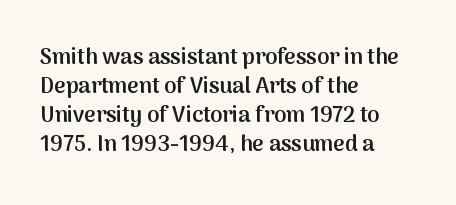
If you drew a ruler down the left edge, every line would touch it. The specimen reads as upright at a glance. The rendering uses a moderate line-height, typical for paragraphs. Has an underline been added? It has not. The line texture is even and compact thanks to regular tracking. Summary of weight: moderately heavy, a semibold.
